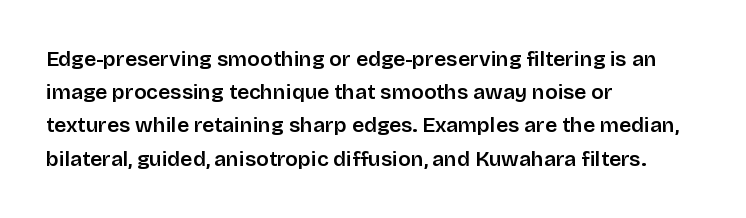
{"italic": "no", "underline": "no", "align": "left", "line_spacing": "normal", "line_spacing_ratio": 1.58, "letter_spacing": "normal", "letter_spacing_em": 0.0, "glyph_px": 21}
